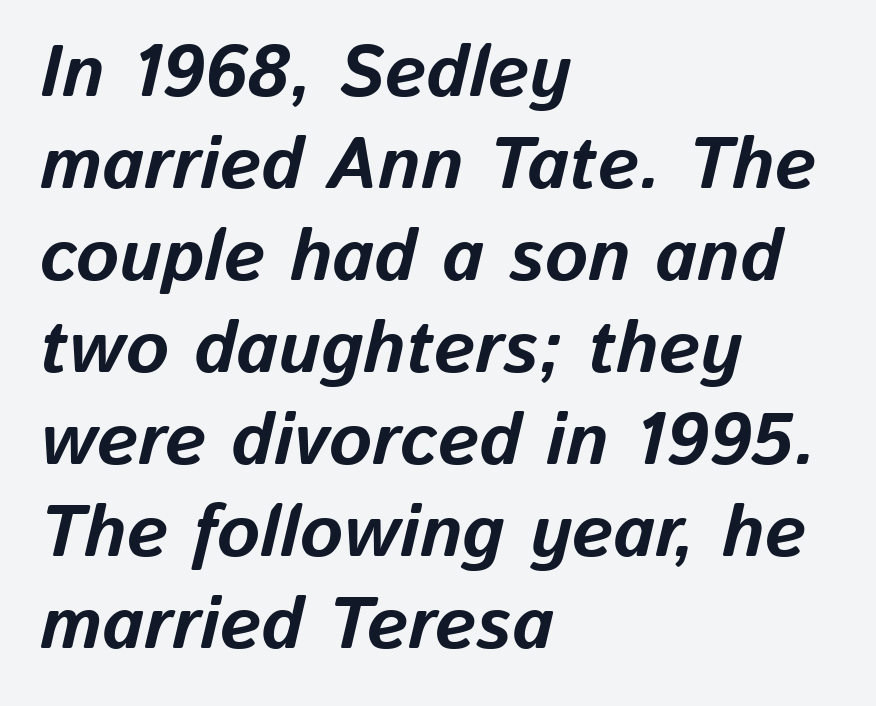
The image shows 73 px bold type, italic (leaning right); set left-aligned, normal line spacing (1.26x), normal letter spacing, not underlined; low stroke contrast and a medium x-height.
